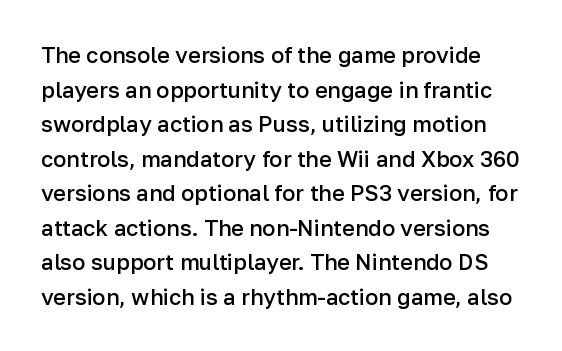
Evenly set lines give the paragraph a standard silhouette. Here the glyphs are tracked normally, forming tight word shapes. A typesetter would mark this as roman, not italic. A somewhat darkened texture: the type is semibold rather than bold. The glyphs are unaccompanied by any horizontal stroke below them.
